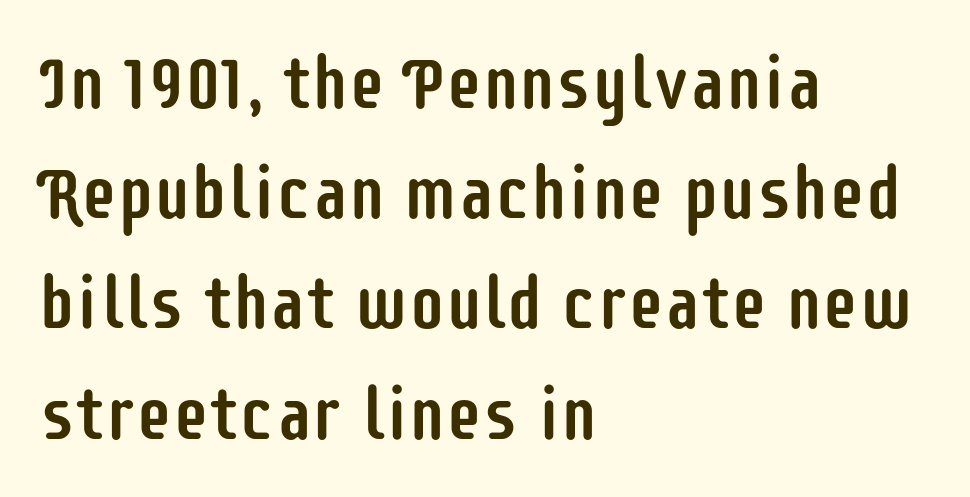
Q: Is the text italic (slanted)? A: No, it is upright.
Q: Is the typeface a serif or a sans-serif typeface? A: Sans-serif.
Q: Is the text underlined? A: No.
Q: How is the paragraph aligned? A: Left-aligned.
Q: Is the spacing between letters normal or unusually wide? A: Normal.
Q: Is the spacing between lines tight, normal or loose? A: Normal.
Q: Width (condensed, normal, or wide)? A: Condensed.
Q: Stroke contrast? A: Low.
Q: x-height? A: Large.
Q: Monospaced? A: No.
